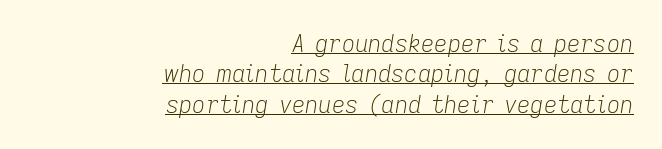
The image shows 23 px text type, italic (leaning right); set right-aligned, normal line spacing (1.32x), normal letter spacing, underlined.
